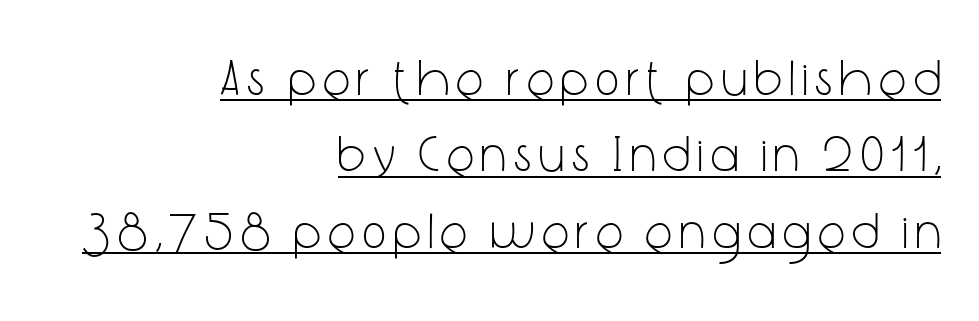
{"serif": "no", "italic": "no", "bold": "no", "weight": "light", "width": "condensed", "stroke_contrast": "low", "x_height": "medium", "monospaced": "no", "underline": "yes", "align": "right", "line_spacing": "normal", "line_spacing_ratio": 1.53, "glyph_px": 50}
